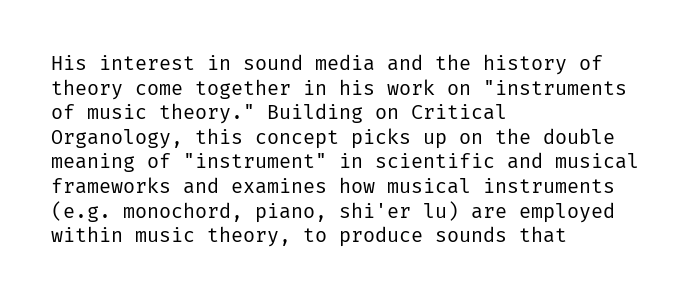
{"italic": "no", "bold": "no", "underline": "no", "align": "left", "line_spacing_ratio": 1.23, "letter_spacing": "normal", "letter_spacing_em": 0.0, "glyph_px": 20}
